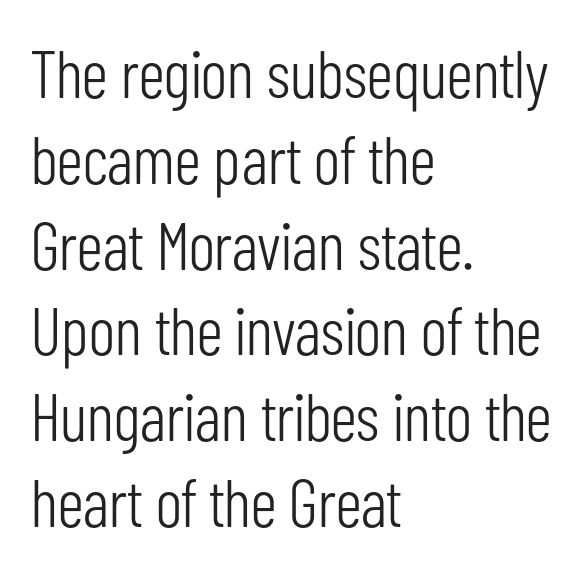
The image shows 67 px light, condensed sans-serif type, upright; set left-aligned, normal line spacing (1.28x), normal letter spacing, not underlined; low stroke contrast and a medium x-height.
